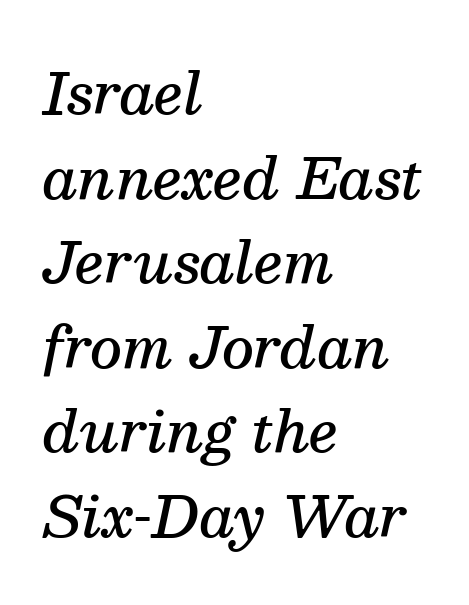
Q: Is the text bold? A: Semi-bold.
Q: Is the text italic (slanted)? A: Yes, it leans right by about 13 degrees.
Q: Is the typeface a serif or a sans-serif typeface? A: Serif.
Q: Is the text underlined? A: No.
Q: How is the paragraph aligned? A: Left-aligned.
Q: Is the spacing between letters normal or unusually wide? A: Normal.
Q: Is the spacing between lines tight, normal or loose? A: Normal.
Q: Width (condensed, normal, or wide)? A: Normal.
Q: Stroke contrast? A: Medium.
Q: x-height? A: Medium.
Q: Monospaced? A: No.
